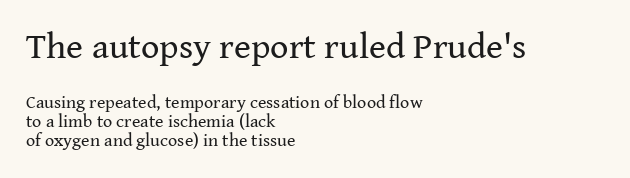
Q: Is the text bold? A: No.
Q: Is the text italic (slanted)? A: No, it is upright.
Q: Is the typeface a serif or a sans-serif typeface? A: Serif.
Q: Is the text underlined? A: No.
Q: How is the paragraph aligned? A: Left-aligned.
Q: Is the spacing between letters normal or unusually wide? A: Normal.
Q: Is the spacing between lines tight, normal or loose? A: Tight.
Q: Which block of text is set in a larger size, the first (top) or the second (bottom)? A: The first (top) one.
Q: Width (condensed, normal, or wide)? A: Normal.
Q: Stroke contrast? A: Medium.
Q: x-height? A: Medium.
Q: Monospaced? A: No.
